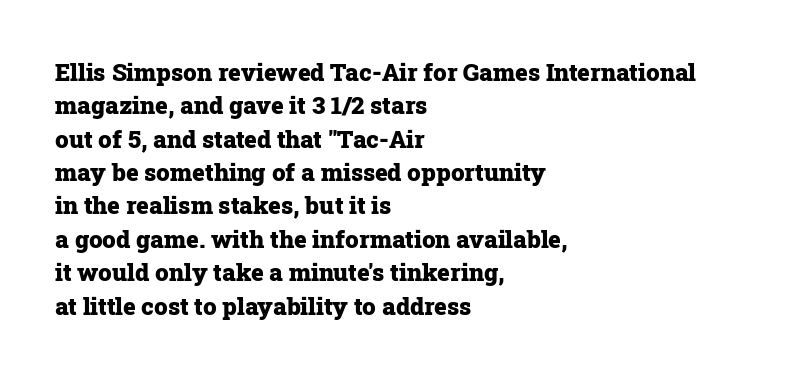
You can tell it's not italic because the verticals are truly vertical. Descender tails drop into unmarked territory. Baseline-to-baseline distance is the conventional proportion of letter height. Nobody touched the tracking dial on this one. Thick stems and heavy bowls — unmistakably bold. One-word summary of the alignment: left.
